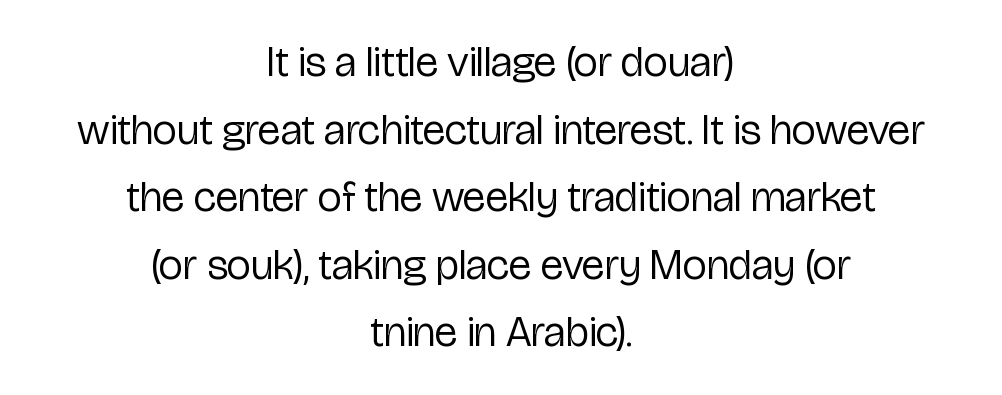
The image shows 43 px regular-weight, condensed sans-serif type, upright; set centered, normal line spacing (1.57x), normal letter spacing, not underlined; low stroke contrast and a medium x-height.
